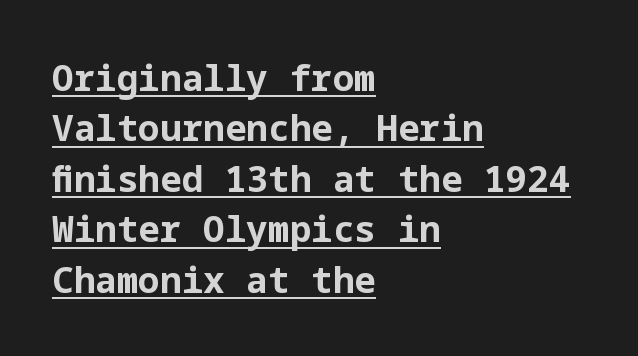
Words appear dense and cohesive because spacing is normal. The leading is moderate, giving the passage an even texture. Stroke thickness is high; the sample reads as a true bold. Has an underline been added? It has. The paragraph shown leans on its left margin. Nope, no serifs anywhere on these letters.
